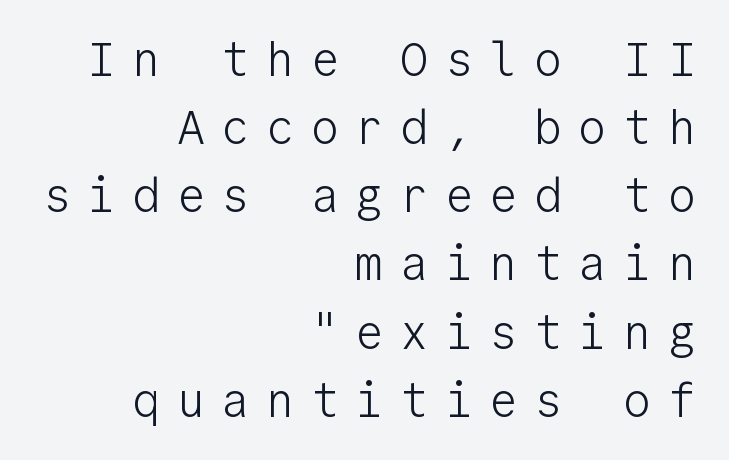
A light-to-regular cut is what we see here. The letters march in equal steps, a hallmark of fixed-pitch type. Look at the bottom of the vertical strokes: they stop flat, with no serifs. You could only call the tracking loose — the letters float apart.
